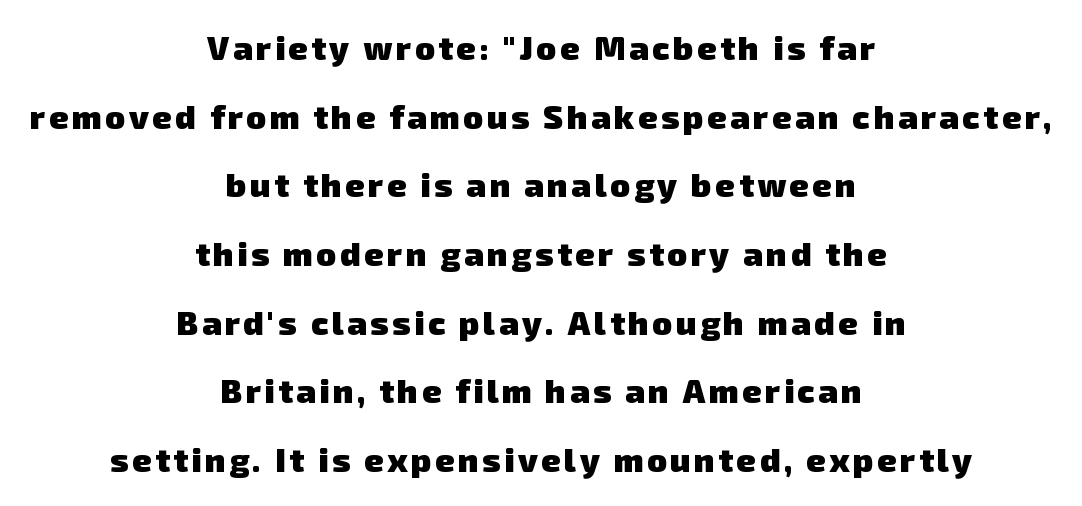
{"serif": "no", "bold": "yes", "weight": "heavy", "width": "normal", "stroke_contrast": "low", "x_height": "medium", "monospaced": "no", "underline": "no", "align": "center", "line_spacing": "loose", "line_spacing_ratio": 2.08, "glyph_px": 33}
